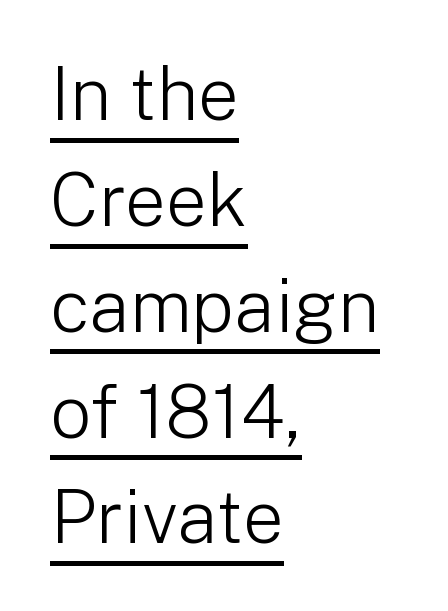
The compositor pushed each line to the left boundary. If you measured baseline to baseline, you'd find a middling distance. You can tell from the bare stems that sans-serif type was used. A typographer would call this underscored text. Each letter keeps its own natural width here, so spacing adapts to shape. The line texture is even and compact thanks to regular tracking.
